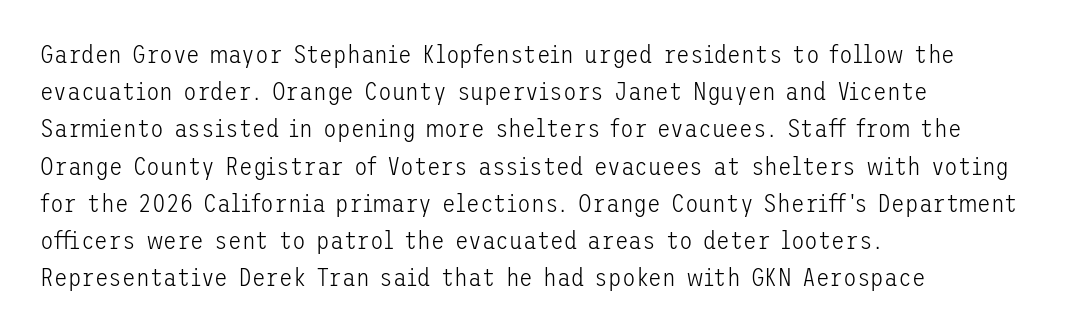
Each new line begins a customary step beneath the previous one. In CSS terms this would be text-align: left. Every character sits straight up, as roman type does. Inter-character spacing is left at the font's built-in metrics.
